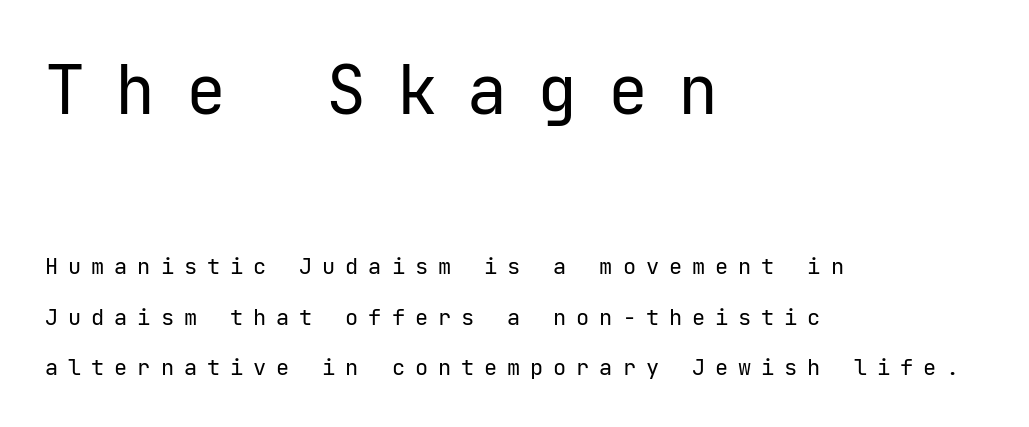
Nothing sits at the stroke ends, so this counts as sans-serif. Typesetter's note — upper block bumped up in size, lower block left smaller. The typography opts for an upright posture over an oblique one. A typesetter would call this leading open, well beyond the default.
